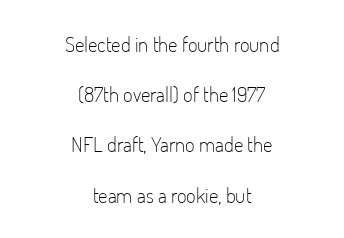
The image shows 21 px text type, upright; set centered, loose line spacing (2.39x), normal letter spacing, not underlined.
